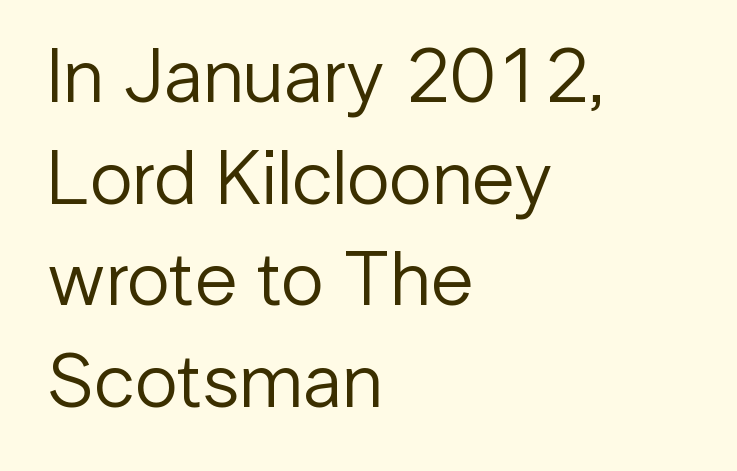
{"serif": "no", "italic": "no", "bold": "no", "weight": "regular", "width": "normal", "stroke_contrast": "low", "x_height": "medium", "monospaced": "no", "underline": "no", "align": "left", "line_spacing": "normal", "line_spacing_ratio": 1.32, "letter_spacing": "normal", "letter_spacing_em": 0.0, "glyph_px": 77}
